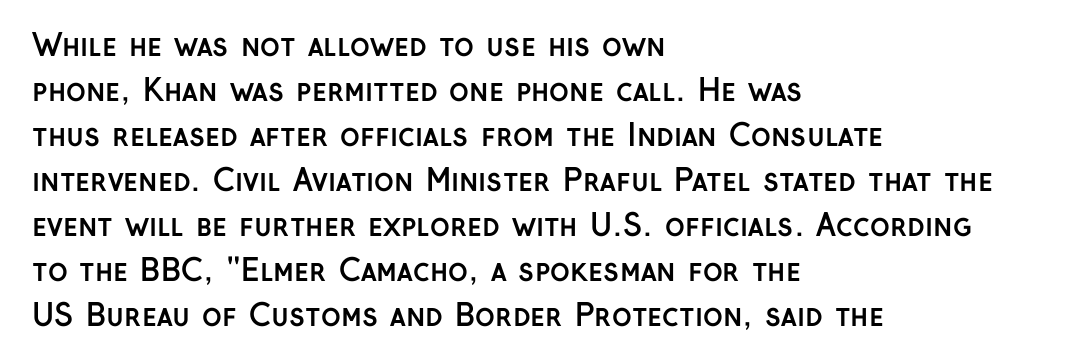
Q: Is the text bold? A: Yes.
Q: Is the text italic (slanted)? A: No, it is upright.
Q: Is the typeface a serif or a sans-serif typeface? A: Sans-serif.
Q: Is the text underlined? A: No.
Q: How is the paragraph aligned? A: Left-aligned.
Q: Is the spacing between letters normal or unusually wide? A: Normal.
Q: Is the spacing between lines tight, normal or loose? A: Normal.
Q: Width (condensed, normal, or wide)? A: Normal.
Q: Stroke contrast? A: Low.
Q: x-height? A: Medium.
Q: Monospaced? A: No.
